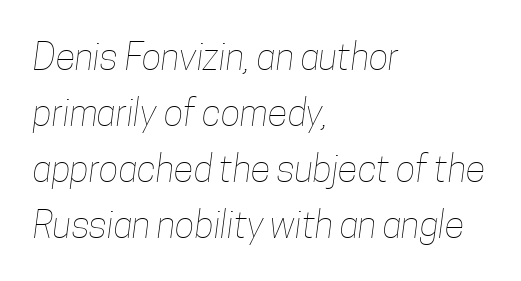
A typesetter would call this proportional, since set widths differ per character. Students, observe: this is what conventionally led text looks like. The passage shown is not underscored anywhere. Unbolded letterforms with no extra heft. Reading down the block, your eye returns to a fixed left position each line.
